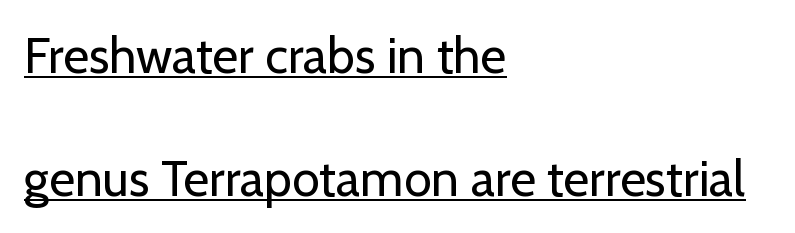
Q: Is the text bold? A: No.
Q: Is the text italic (slanted)? A: No, it is upright.
Q: Is the typeface a serif or a sans-serif typeface? A: Sans-serif.
Q: Is the text underlined? A: Yes.
Q: How is the paragraph aligned? A: Left-aligned.
Q: Is the spacing between letters normal or unusually wide? A: Normal.
Q: Is the spacing between lines tight, normal or loose? A: Loose.
Q: Width (condensed, normal, or wide)? A: Normal.
Q: Stroke contrast? A: Low.
Q: x-height? A: Medium.
Q: Monospaced? A: No.
